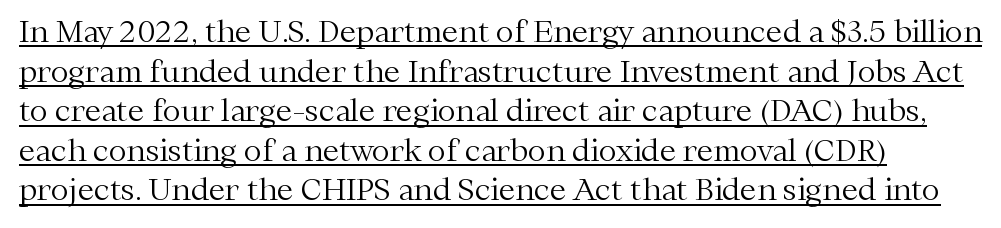
Q: Is the text bold? A: No.
Q: Is the text italic (slanted)? A: No, it is upright.
Q: Is the typeface a serif or a sans-serif typeface? A: Serif.
Q: Is the text underlined? A: Yes.
Q: Is the spacing between letters normal or unusually wide? A: Normal.
Q: Is the spacing between lines tight, normal or loose? A: Normal.
Q: Width (condensed, normal, or wide)? A: Normal.
Q: Stroke contrast? A: Medium.
Q: x-height? A: Medium.
Q: Monospaced? A: No.
